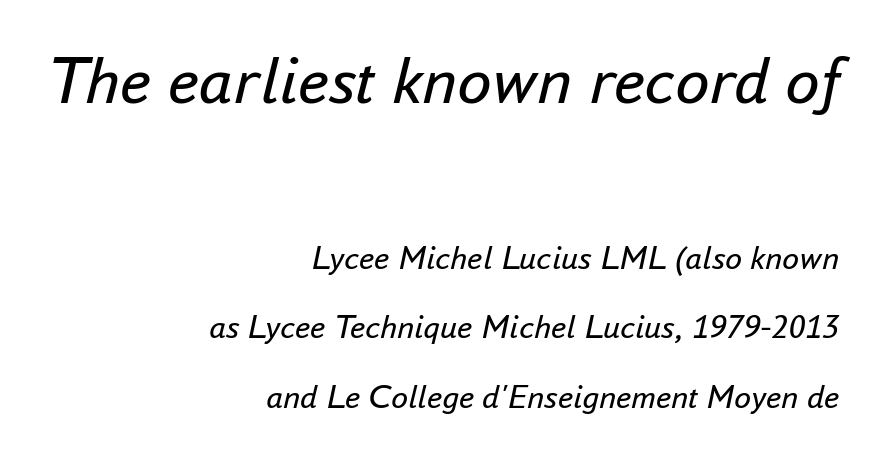
{"italic": "yes", "lean": "right", "slant_degrees": 16, "bold": "no", "weight": "regular", "width": "normal", "stroke_contrast": "low", "x_height": "small", "monospaced": "no", "underline": "no", "align": "right", "line_spacing": "loose", "line_spacing_ratio": 2.05, "letter_spacing": "normal", "letter_spacing_em": 0.0, "larger_block": "first", "size_ratio": 2.03, "glyph_px": 69}
